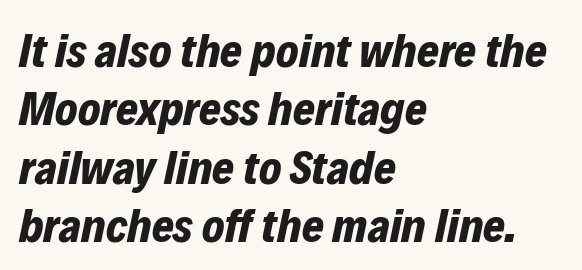
{"italic": "yes", "lean": "right", "slant_degrees": 12, "bold": "yes", "weight": "bold", "width": "normal", "stroke_contrast": "low", "x_height": "medium", "monospaced": "no", "underline": "no", "align": "left", "line_spacing_ratio": 1.24, "letter_spacing": "normal", "letter_spacing_em": 0.0, "glyph_px": 47}
